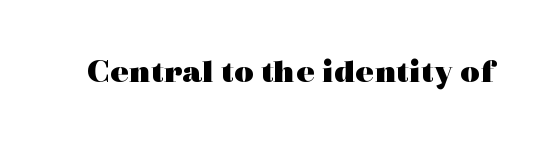
Q: Is the text bold? A: Yes.
Q: Is the text italic (slanted)? A: No, it is upright.
Q: Is the typeface a serif or a sans-serif typeface? A: Serif.
Q: Is the text underlined? A: No.
Q: Is the spacing between letters normal or unusually wide? A: Normal.
Q: Width (condensed, normal, or wide)? A: Wide.
Q: x-height? A: Medium.
Q: Monospaced? A: No.
